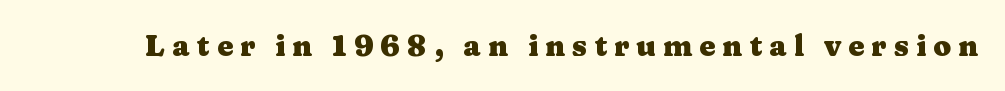
{"serif": "yes", "italic": "no", "bold": "yes", "weight": "heavy", "width": "wide", "stroke_contrast": "medium", "x_height": "medium", "monospaced": "no", "underline": "no", "letter_spacing": "wide", "letter_spacing_em": 0.24, "glyph_px": 29}
